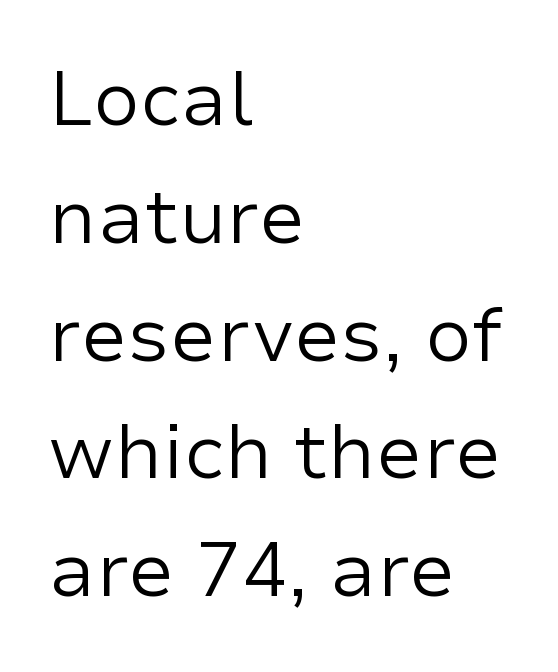
The image shows 76 px regular-weight sans-serif type, upright; set left-aligned, normal line spacing (1.55x), normal letter spacing, not underlined; low stroke contrast and a medium x-height.
